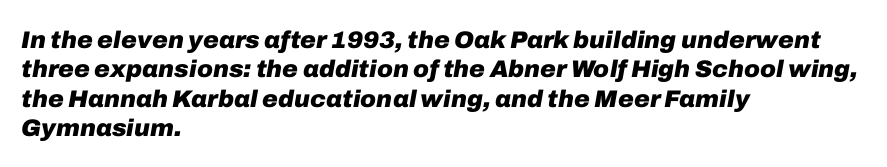
The image shows 24 px bold type, italic (leaning right); set left-aligned, line spacing 1.22x, normal letter spacing, not underlined.
